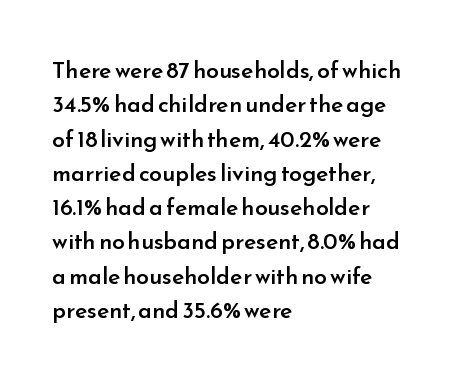
The setting favours the left margin, as ordinary paragraphs usually do. Words float on clear page, feet unadorned. If you measured baseline to baseline, you'd find a middling distance. These words are printed semibold, heavier than regular yet not bold. Does the lettering tilt? It doesn't — this is upright.
